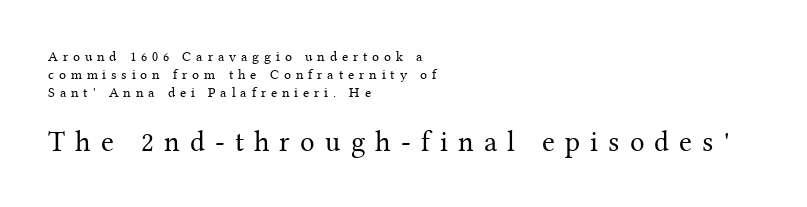
Q: Is the text bold? A: No.
Q: Is the text italic (slanted)? A: No, it is upright.
Q: Is the typeface a serif or a sans-serif typeface? A: Serif.
Q: Is the text underlined? A: No.
Q: How is the paragraph aligned? A: Left-aligned.
Q: Is the spacing between letters normal or unusually wide? A: Unusually wide.
Q: Is the spacing between lines tight, normal or loose? A: Normal.
Q: Which block of text is set in a larger size, the first (top) or the second (bottom)? A: The second (bottom) one.
Q: Width (condensed, normal, or wide)? A: Normal.
Q: Stroke contrast? A: Medium.
Q: x-height? A: Medium.
Q: Monospaced? A: No.
